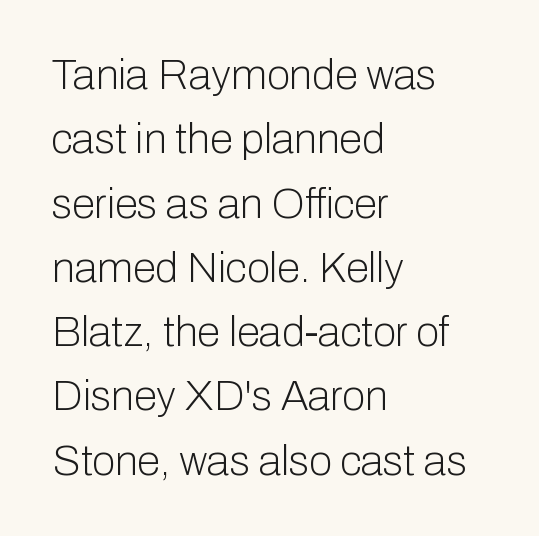
{"serif": "no", "italic": "no", "bold": "no", "weight": "light", "width": "normal", "stroke_contrast": "low", "x_height": "medium", "monospaced": "no", "underline": "no", "align": "left", "line_spacing": "normal", "line_spacing_ratio": 1.53, "letter_spacing": "normal", "letter_spacing_em": 0.0, "glyph_px": 42}
